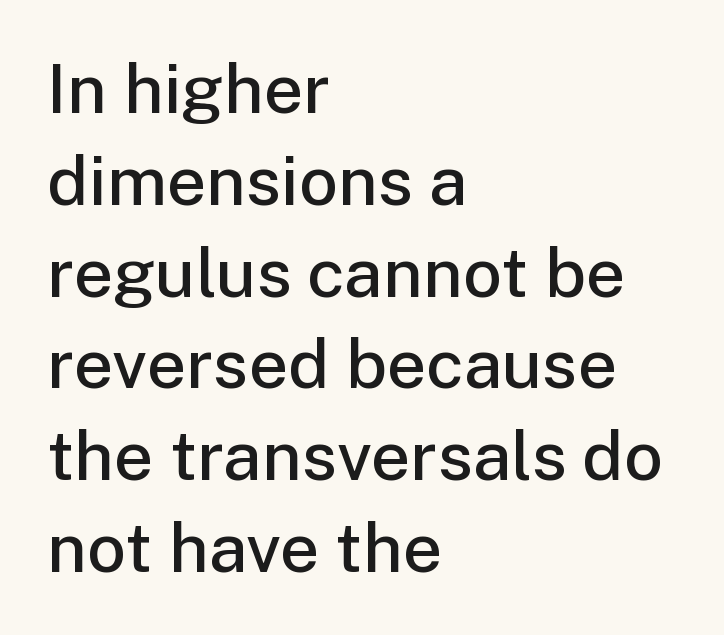
Caption: standard tracking, unaltered. This sample keeps an unexceptional amount of space between lines. Firm but not heavy-handed strokes: this text is semibold. Rule under the text: the space is simply empty.
